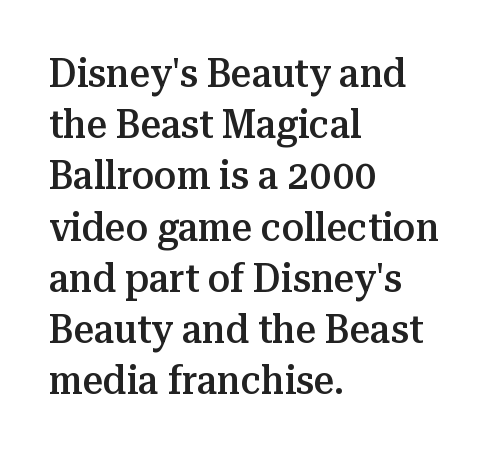
Every letter is mildly thick-stroked: semibold rather than bold. Think of a printed novel: that variable character pitch is what you see here. Beneath every word, the page is bare. Normally led — the rows are evenly, conventionally spaced. Notice how the stems are strictly vertical — no italics here. The line texture is even and compact thanks to regular tracking.
